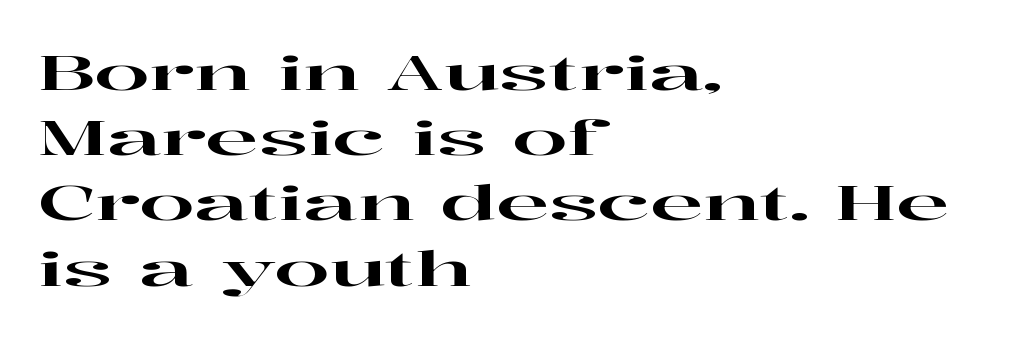
Do the characters align in a grid? No, the font is proportional. Plain, unruled lines of type. The paragraph has a hard left edge and a soft right edge. Every stem runs plumb, perpendicular to the baseline. Letter spacing: default.
